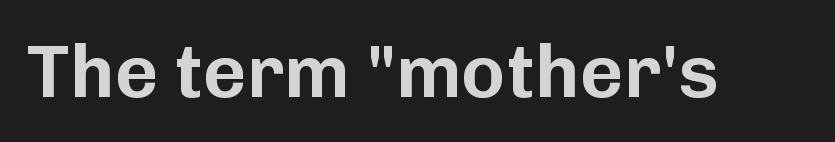
Q: Is the text italic (slanted)? A: No, it is upright.
Q: Is the typeface a serif or a sans-serif typeface? A: Sans-serif.
Q: Is the text underlined? A: No.
Q: Is the spacing between letters normal or unusually wide? A: Normal.
Q: Width (condensed, normal, or wide)? A: Normal.
Q: Stroke contrast? A: Low.
Q: x-height? A: Medium.
Q: Monospaced? A: No.
